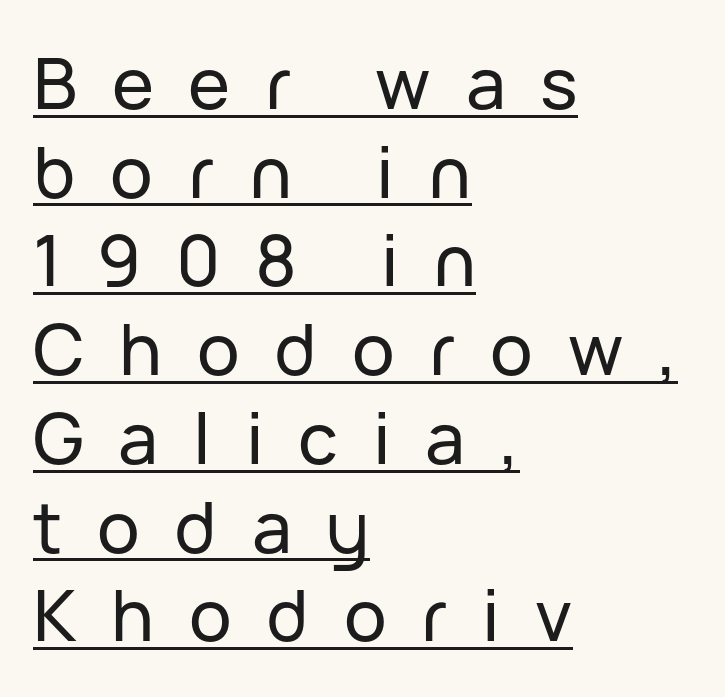
The image shows 71 px sans-serif type, upright; set left-aligned, normal line spacing (1.25x), unusually wide letter spacing (+0.49 em), underlined; low stroke contrast and a medium x-height.
